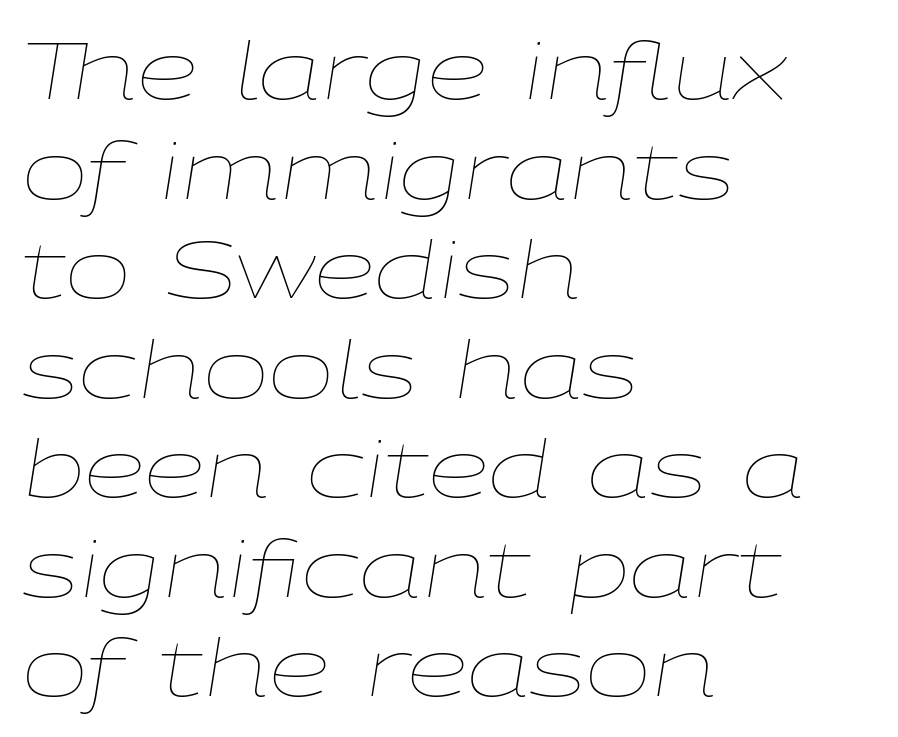
{"italic": "yes", "lean": "right", "slant_degrees": 9, "bold": "no", "weight": "thin", "width": "wide", "stroke_contrast": "low", "x_height": "medium", "monospaced": "no", "underline": "no", "align": "left", "line_spacing": "normal", "line_spacing_ratio": 1.26, "letter_spacing": "normal", "letter_spacing_em": 0.0, "glyph_px": 79}
